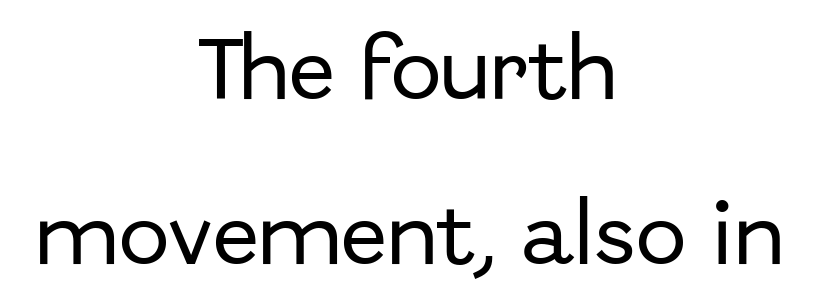
The foot of each line stays bare and open. Caption: standard tracking, unaltered. The vertical gap from one line to the next is large. This is the regular roman posture of the typeface.
